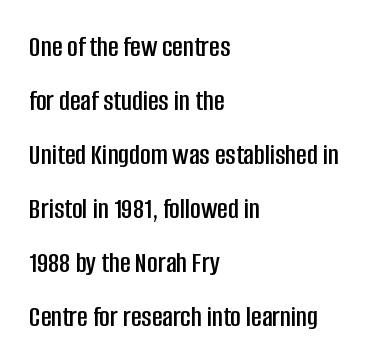
Leftover space on each line is placed entirely after the last word. Nobody touched the tracking dial on this one. Is this a fixed-width face? No — the glyphs have proportional, varying widths. Posture: straight, roman, zero tilt. The rendering shows plain stroke endings on the letterforms — a sans-serif design. Words float on clear page, feet unadorned.
